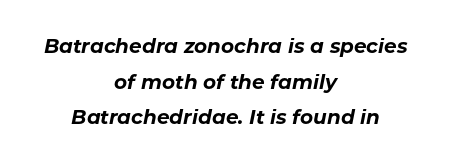
{"italic": "yes", "lean": "right", "slant_degrees": 11, "bold": "yes", "underline": "no", "align": "center", "line_spacing_ratio": 1.78, "letter_spacing": "normal", "letter_spacing_em": 0.0, "glyph_px": 20}
